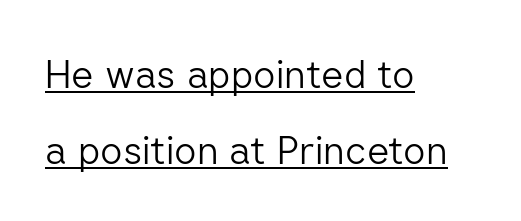
Q: Is the text bold? A: No.
Q: Is the text italic (slanted)? A: No, it is upright.
Q: Is the typeface a serif or a sans-serif typeface? A: Sans-serif.
Q: Is the text underlined? A: Yes.
Q: How is the paragraph aligned? A: Left-aligned.
Q: Is the spacing between letters normal or unusually wide? A: Normal.
Q: Is the spacing between lines tight, normal or loose? A: Loose.
Q: Width (condensed, normal, or wide)? A: Normal.
Q: Stroke contrast? A: Low.
Q: x-height? A: Medium.
Q: Monospaced? A: No.
